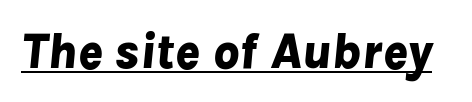
The image shows 51 px bold type, italic (leaning right); set normal letter spacing, underlined; low stroke contrast and a medium x-height.
